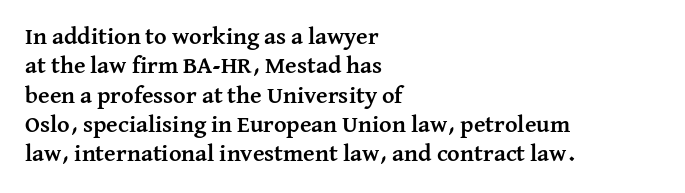
Q: Is the text bold? A: Yes.
Q: Is the text italic (slanted)? A: No, it is upright.
Q: Is the text underlined? A: No.
Q: How is the paragraph aligned? A: Left-aligned.
Q: Is the spacing between letters normal or unusually wide? A: Normal.
